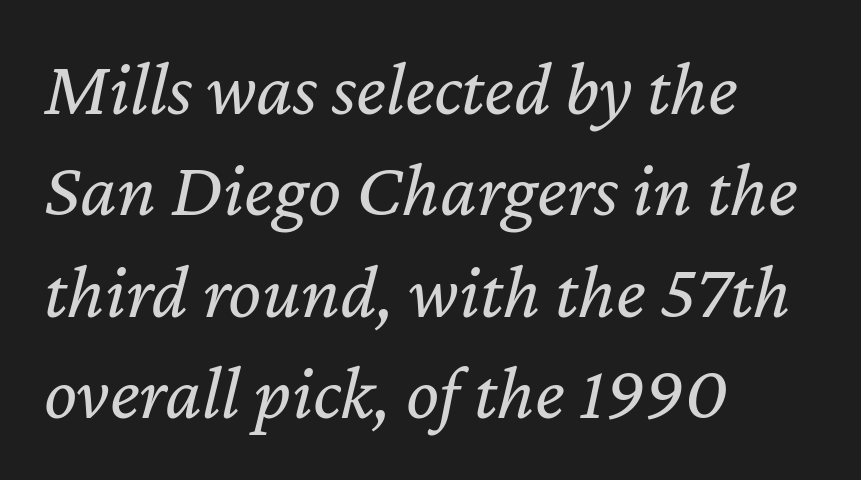
{"italic": "yes", "lean": "right", "slant_degrees": 12, "bold": "no", "weight": "regular", "width": "normal", "stroke_contrast": "low", "x_height": "medium", "monospaced": "no", "underline": "no", "align": "left", "line_spacing": "normal", "line_spacing_ratio": 1.3, "letter_spacing": "normal", "letter_spacing_em": 0.0, "glyph_px": 78}
